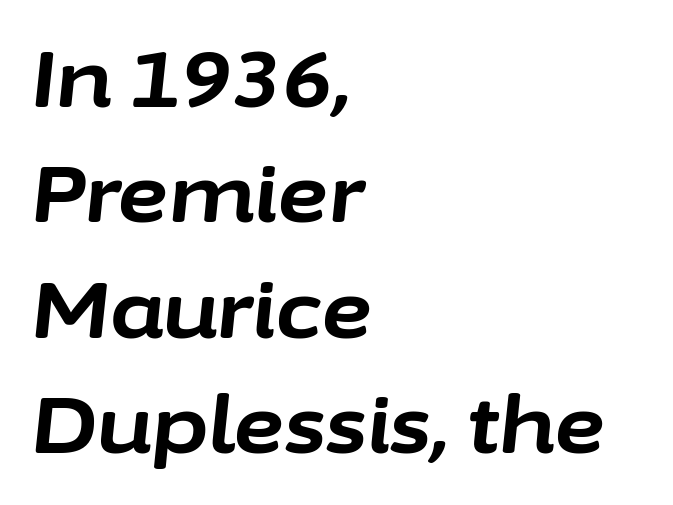
This sample is left-justified, so line endings fall wherever the words run out. Spacing verdict: proportional, widths tailored to each character. Caption: bold face, heavy strokes. Does extra space separate the letters? No, they use regular spacing. The block of text has a typical density, with ordinary space between rows. The lettering tilts uniformly, giving the passage an italic look.
